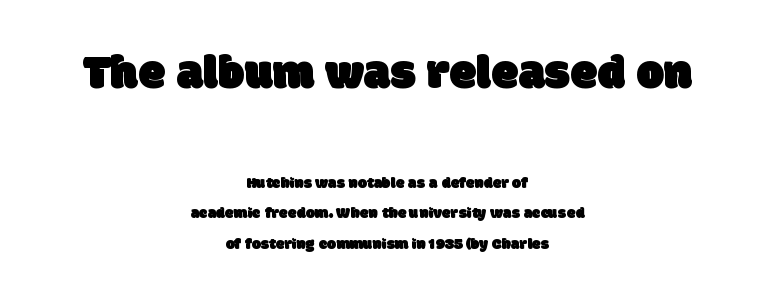
Does the leading feel generous? Absolutely, it's lavish. Has an underline been added? It has not. You can tell from the bare stems that sans-serif type was used. The rendering positions every line midway between the sides. This rendering leaves character spacing at its baseline value.
